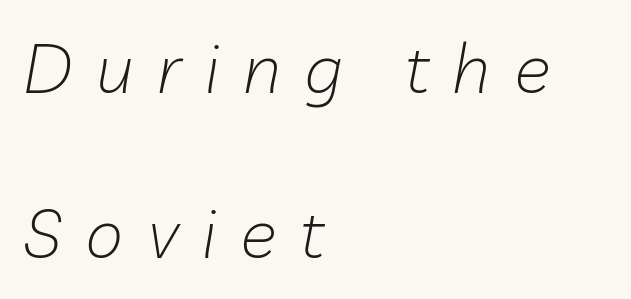
The image shows 69 px light type, italic (leaning right); set left-aligned, loose line spacing (2.39x), unusually wide letter spacing (+0.34 em), not underlined; low stroke contrast and a medium x-height.
